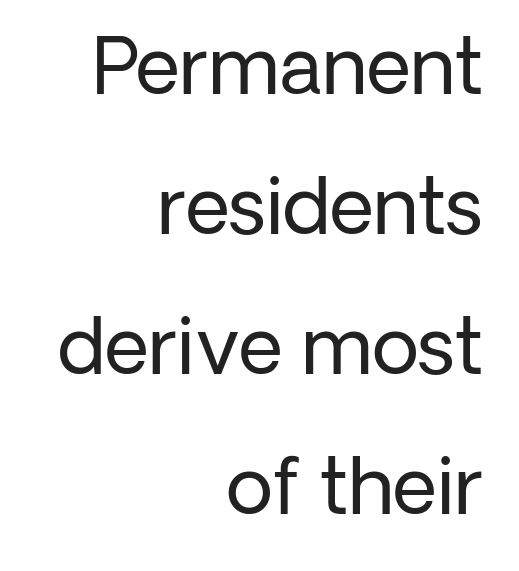
{"serif": "no", "italic": "no", "bold": "no", "weight": "regular", "width": "normal", "stroke_contrast": "low", "x_height": "medium", "monospaced": "no", "underline": "no", "align": "right", "line_spacing_ratio": 1.82, "letter_spacing": "normal", "letter_spacing_em": 0.0, "glyph_px": 77}
